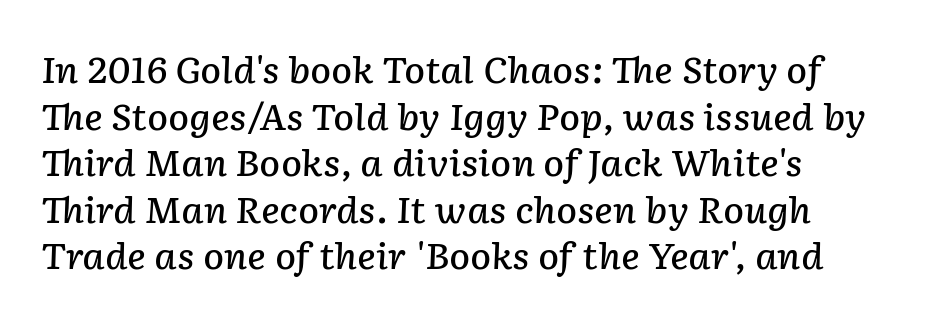
Letter spacing: default. Is the type slanted? Yes — the strokes lean at a clear angle. The space beneath each line is pristine and unruled. Reading down the column, the eye jumps a familiar distance to each next line.
